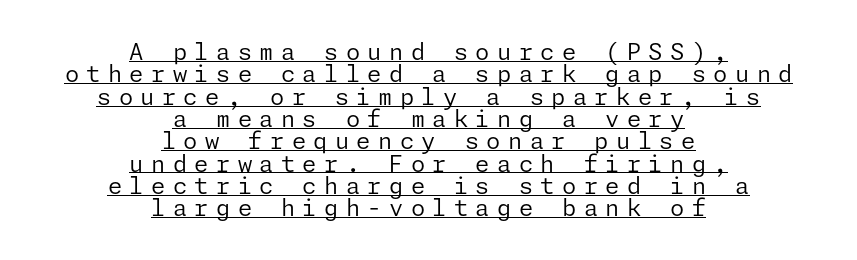
Vertical stems look standard width or narrower in stroke. Cramped leading. The lettering is marked with a stroke running underneath it. The paragraph shown floats in the horizontal middle.
